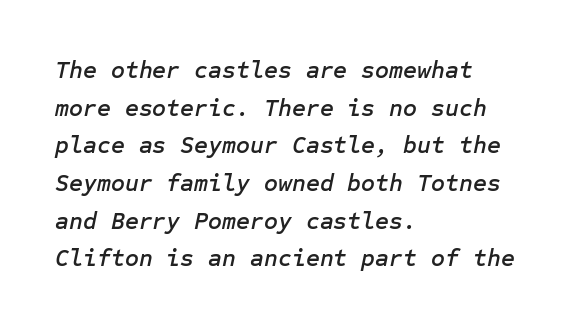
{"italic": "yes", "lean": "right", "slant_degrees": 12, "underline": "no", "align": "left", "line_spacing": "normal", "line_spacing_ratio": 1.57, "letter_spacing": "normal", "letter_spacing_em": 0.0, "glyph_px": 24}
